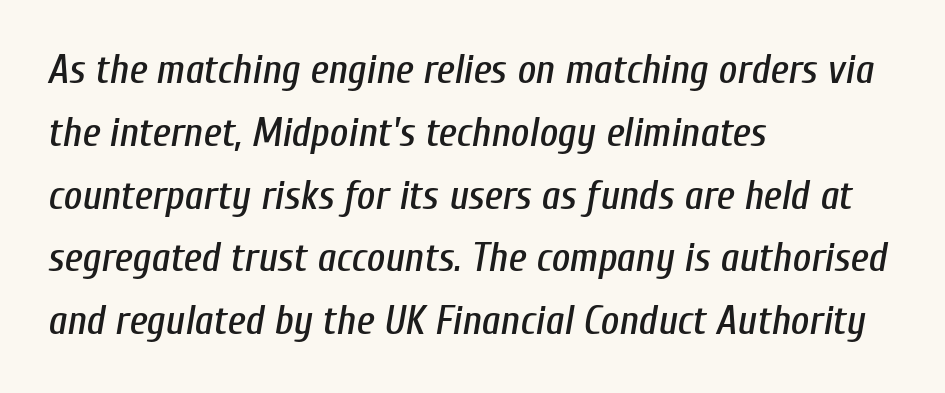
Q: Is the text italic (slanted)? A: Yes, it leans right by about 10 degrees.
Q: Is the text underlined? A: No.
Q: How is the paragraph aligned? A: Left-aligned.
Q: Is the spacing between letters normal or unusually wide? A: Normal.
Q: Is the spacing between lines tight, normal or loose? A: Normal.
Q: Width (condensed, normal, or wide)? A: Condensed.
Q: Stroke contrast? A: Low.
Q: x-height? A: Medium.
Q: Monospaced? A: No.
